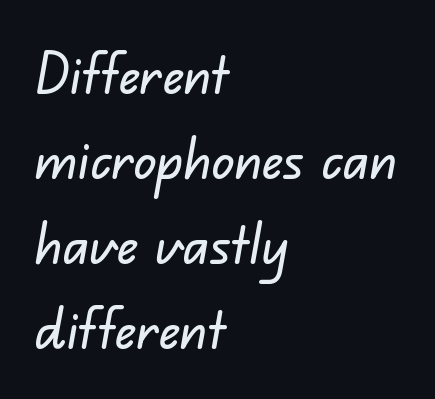
Q: Is the typeface a serif or a sans-serif typeface? A: Sans-serif.
Q: Is the text underlined? A: No.
Q: How is the paragraph aligned? A: Left-aligned.
Q: Is the spacing between letters normal or unusually wide? A: Normal.
Q: Is the spacing between lines tight, normal or loose? A: Normal.
Q: Width (condensed, normal, or wide)? A: Normal.
Q: Stroke contrast? A: Low.
Q: x-height? A: Small.
Q: Monospaced? A: No.
